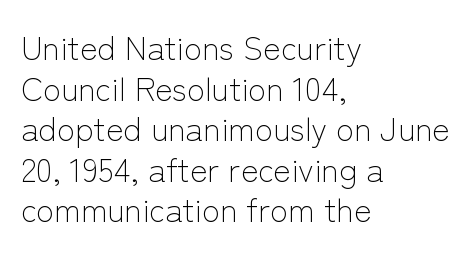
{"serif": "no", "italic": "no", "bold": "no", "weight": "light", "width": "normal", "stroke_contrast": "low", "x_height": "medium", "monospaced": "no", "underline": "no", "align": "left", "line_spacing_ratio": 1.23, "letter_spacing": "normal", "letter_spacing_em": 0.0, "glyph_px": 33}
